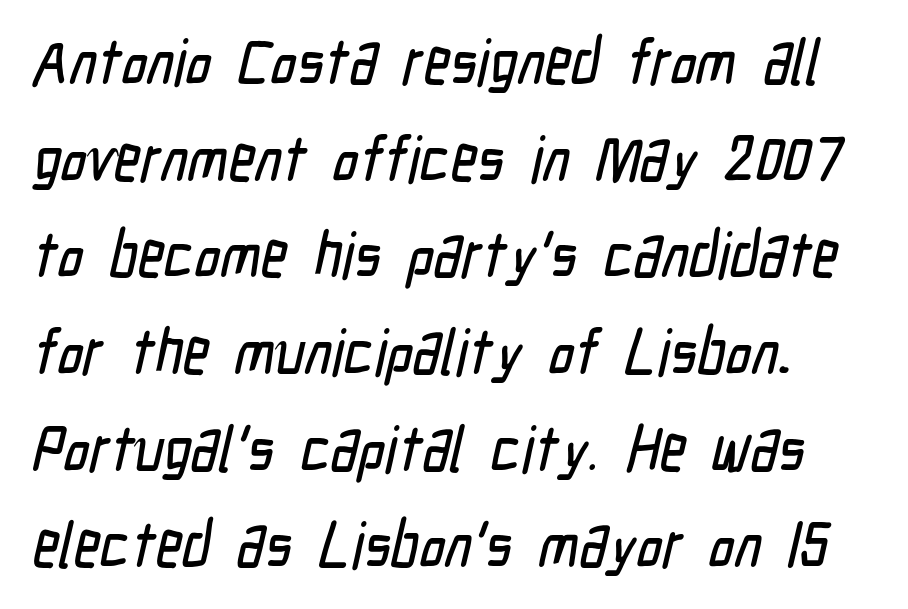
{"serif": "no", "width": "condensed", "stroke_contrast": "low", "x_height": "medium", "monospaced": "no", "underline": "no", "align": "left", "line_spacing": "normal", "line_spacing_ratio": 1.51, "letter_spacing": "normal", "letter_spacing_em": 0.0, "glyph_px": 64}
